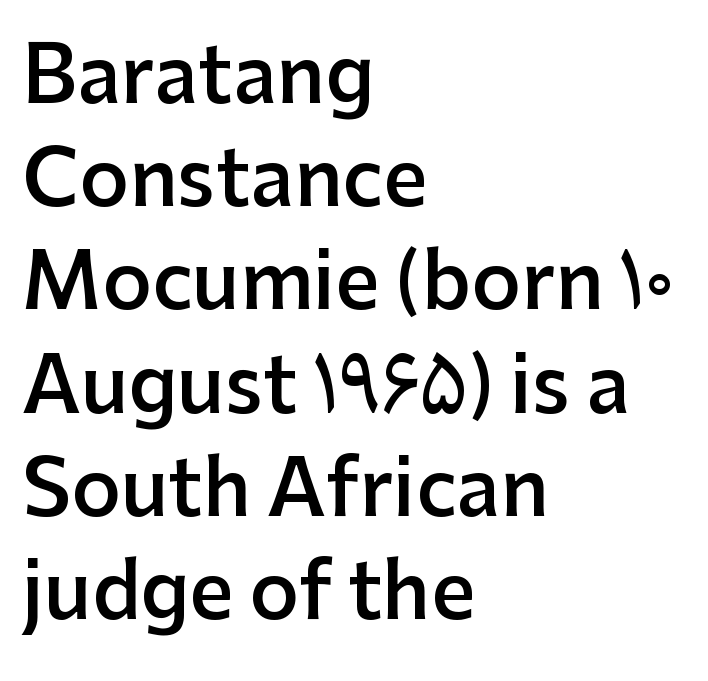
Here the designer chose a conventional face with non-uniform glyph widths. Bare-footed words on every line. The text block is weighted toward the left margin, trailing off unevenly rightward. Nobody touched the tracking dial on this one. The letters stand straight up with perfectly vertical stems. The typesetting leans somewhat heavy: a semibold.
